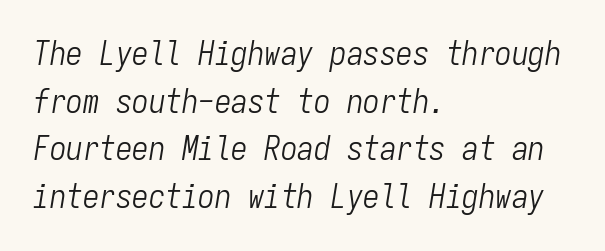
Q: Is the text bold? A: No.
Q: Is the text italic (slanted)? A: Yes, it leans right by about 9 degrees.
Q: Is the text underlined? A: No.
Q: How is the paragraph aligned? A: Left-aligned.
Q: Is the spacing between letters normal or unusually wide? A: Normal.
Q: Is the spacing between lines tight, normal or loose? A: Normal.
Q: Width (condensed, normal, or wide)? A: Condensed.
Q: Stroke contrast? A: Low.
Q: x-height? A: Medium.
Q: Monospaced? A: Yes.
